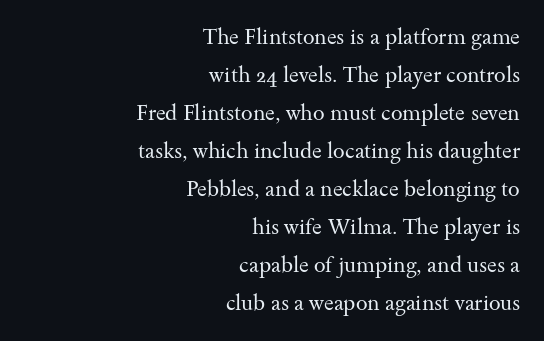
Q: Is the text bold? A: No.
Q: Is the text italic (slanted)? A: No, it is upright.
Q: Is the text underlined? A: No.
Q: How is the paragraph aligned? A: Right-aligned.
Q: Is the spacing between letters normal or unusually wide? A: Normal.
